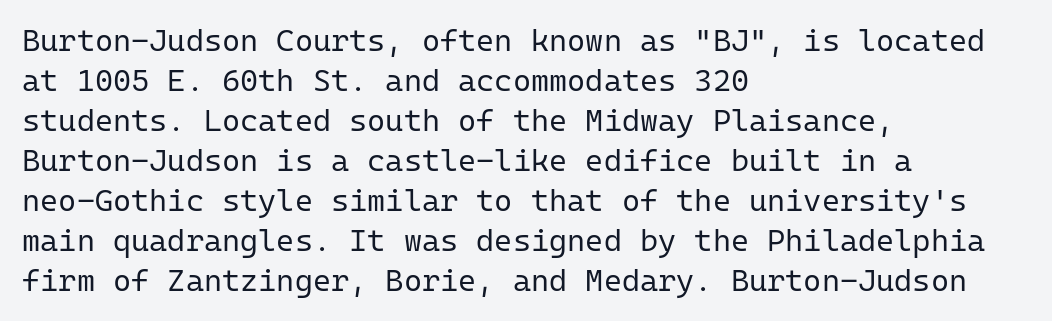
{"serif": "no", "italic": "no", "bold": "no", "weight": "regular", "width": "normal", "stroke_contrast": "low", "x_height": "medium", "monospaced": "yes", "underline": "no", "align": "left", "line_spacing": "normal", "line_spacing_ratio": 1.29, "letter_spacing": "normal", "letter_spacing_em": 0.0, "glyph_px": 31}
